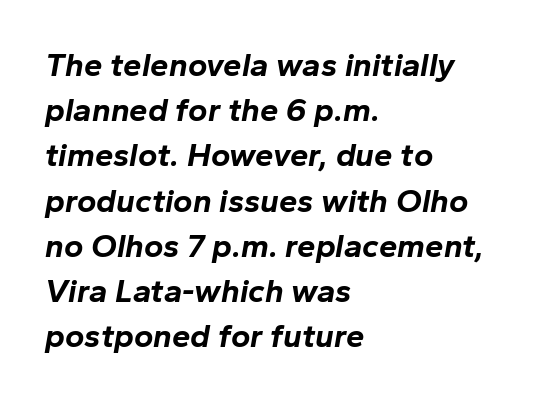
Beneath every word, the page is bare. Here the designer chose a conventional face with non-uniform glyph widths. Is the type slanted? Yes — the strokes lean at a clear angle. Does the copy run flush right? No — it runs flush left.
